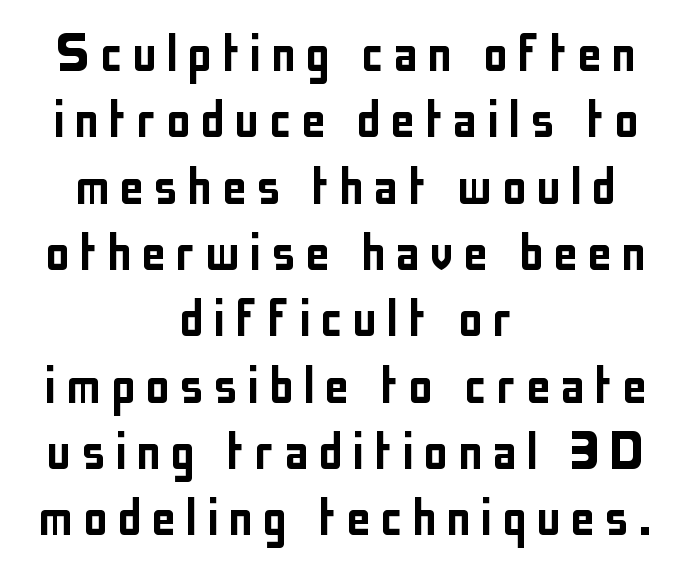
{"serif": "no", "italic": "no", "width": "condensed", "stroke_contrast": "low", "x_height": "medium", "monospaced": "no", "underline": "no", "align": "center", "line_spacing": "tight", "line_spacing_ratio": 1.07, "glyph_px": 62}
